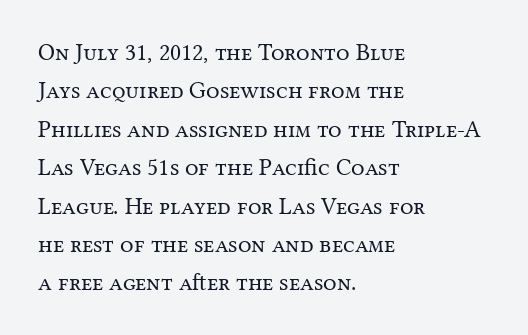
Q: Is the text bold? A: No.
Q: Is the text italic (slanted)? A: No, it is upright.
Q: Is the text underlined? A: No.
Q: How is the paragraph aligned? A: Left-aligned.
Q: Is the spacing between letters normal or unusually wide? A: Normal.
Q: Is the spacing between lines tight, normal or loose? A: Normal.
